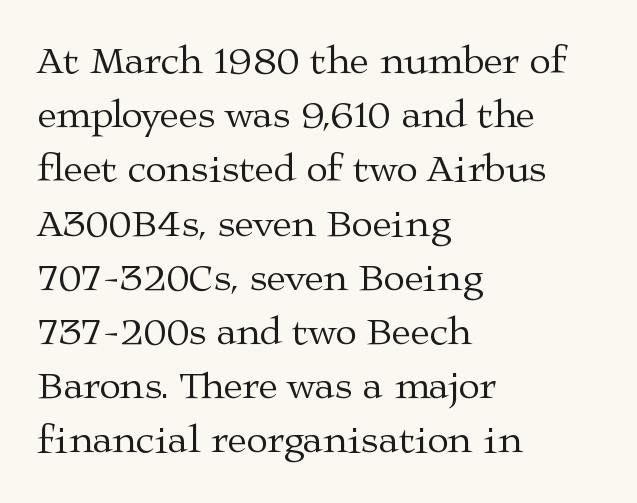
{"serif": "yes", "italic": "no", "bold": "no", "weight": "regular", "width": "wide", "stroke_contrast": "medium", "x_height": "medium", "monospaced": "no", "underline": "no", "align": "left", "line_spacing": "normal", "line_spacing_ratio": 1.39, "letter_spacing": "normal", "letter_spacing_em": 0.0, "glyph_px": 39}
